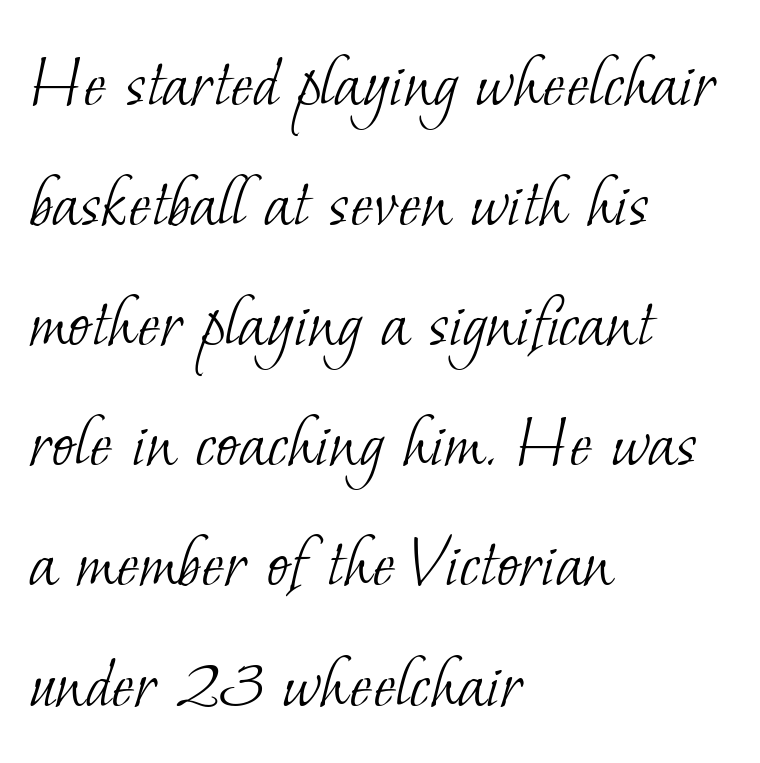
{"serif": "yes", "bold": "no", "weight": "light", "width": "normal", "stroke_contrast": "low", "x_height": "small", "monospaced": "no", "underline": "no", "align": "left", "line_spacing": "normal", "line_spacing_ratio": 1.56, "letter_spacing": "normal", "letter_spacing_em": 0.0, "glyph_px": 77}
